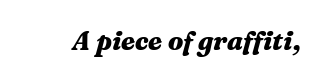
Bare-footed words on every line. Is the type bold? Yes — the strokes are clearly thick and heavy. An italicized treatment has been applied to the whole sample. Tracking here is standard; glyphs follow each other at the usual distance.
